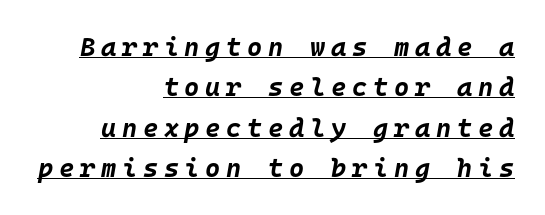
A full-strength bold gives these letters their thick strokes. Quick note: underline on. Characters are canted at an angle relative to the baseline's perpendicular. Quick note: interline space is typical.
